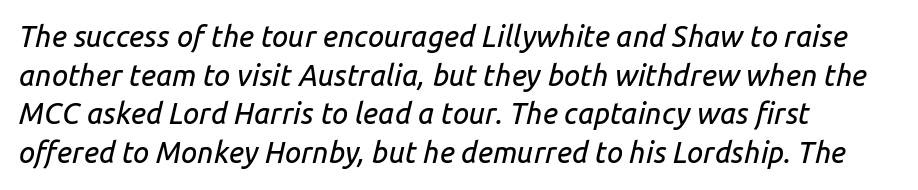
{"italic": "yes", "lean": "right", "slant_degrees": 14, "width": "normal", "stroke_contrast": "low", "x_height": "medium", "monospaced": "no", "underline": "no", "align": "left", "line_spacing": "normal", "line_spacing_ratio": 1.33, "letter_spacing": "normal", "letter_spacing_em": 0.0, "glyph_px": 29}
